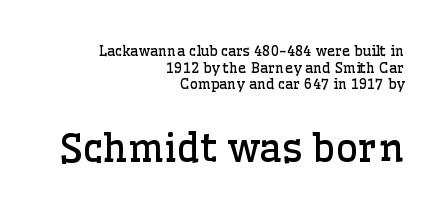
Q: Is the text bold? A: No.
Q: Is the text italic (slanted)? A: No, it is upright.
Q: Is the typeface a serif or a sans-serif typeface? A: Serif.
Q: Is the text underlined? A: No.
Q: How is the paragraph aligned? A: Right-aligned.
Q: Is the spacing between letters normal or unusually wide? A: Normal.
Q: Which block of text is set in a larger size, the first (top) or the second (bottom)? A: The second (bottom) one.
Q: Width (condensed, normal, or wide)? A: Normal.
Q: Stroke contrast? A: Low.
Q: x-height? A: Medium.
Q: Monospaced? A: No.
